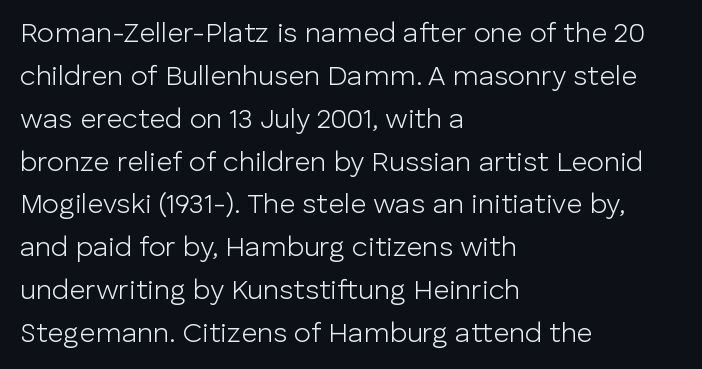
All the whitespace from short lines collects on the right. Here the designer chose a conventional face with non-uniform glyph widths. To sum up the face: it is a sans, with no serifs. The zone under the glyphs is completely vacant.
